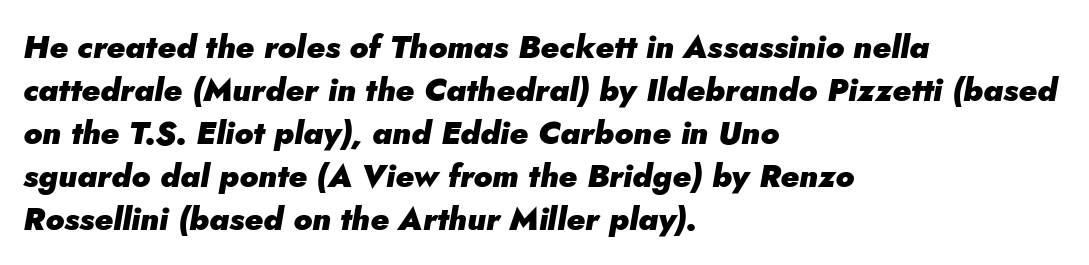
Q: Is the text bold? A: Yes.
Q: Is the text italic (slanted)? A: Yes, it leans right by about 5 degrees.
Q: Is the text underlined? A: No.
Q: How is the paragraph aligned? A: Left-aligned.
Q: Is the spacing between letters normal or unusually wide? A: Normal.
Q: Is the spacing between lines tight, normal or loose? A: Normal.
Q: Width (condensed, normal, or wide)? A: Normal.
Q: Stroke contrast? A: Low.
Q: x-height? A: Small.
Q: Monospaced? A: No.
